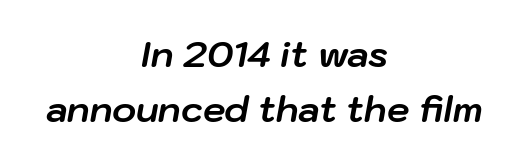
The font's italic variant was chosen for this text. Regarding leading, the lines here are spaced in the standard way. The passage shown is typed in a proportional face where columns would drift. The rag falls on both sides of this text block equally. Glance below the letters and you will spot only blank space.
